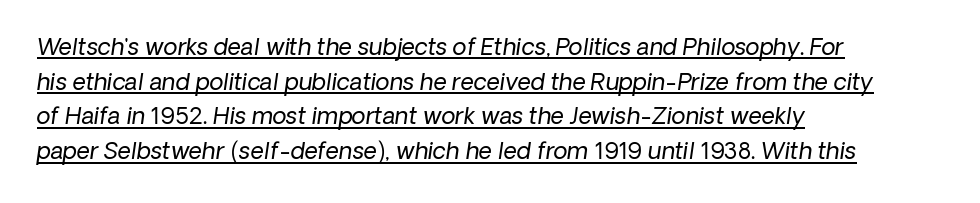
The image shows 23 px text type; set left-aligned, normal line spacing (1.51x), normal letter spacing, underlined.
